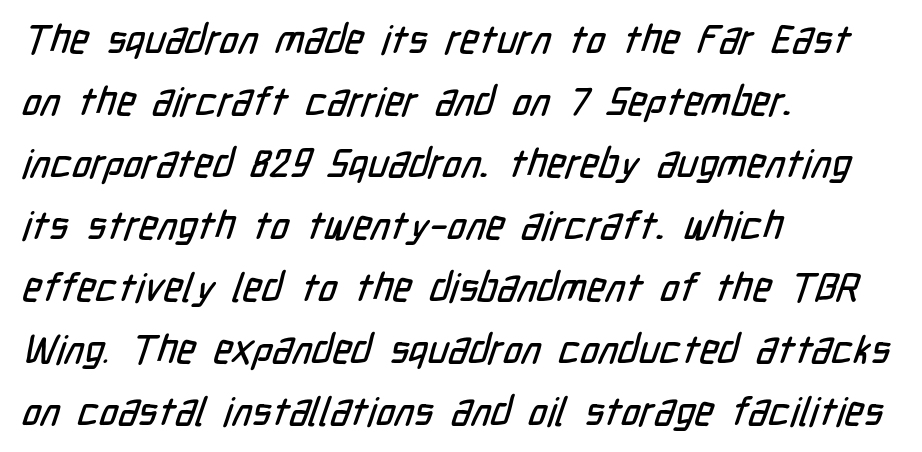
The block of text has a typical density, with ordinary space between rows. The rendering uses natural spacing where letterforms have individual widths. This sample is left-justified, so line endings fall wherever the words run out. Regarding serifs, this sample does without them.
